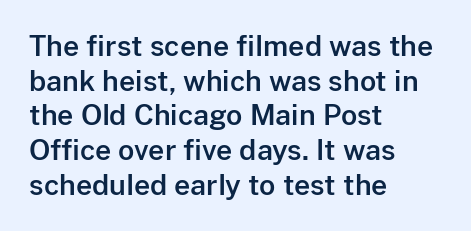
Words float on clear page, feet unadorned. A roman cut, with each character standing at attention. A typesetter would call this proportional, since set widths differ per character. The designer went with a sans here, leaving each stem footless. Horizontally, the lines are justified to the leading edge only.
